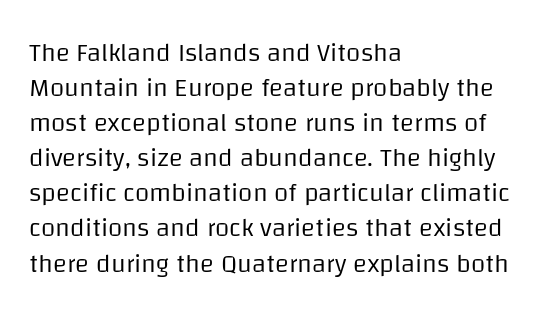
{"italic": "no", "bold": "no", "underline": "no", "align": "left", "line_spacing": "normal", "line_spacing_ratio": 1.35, "letter_spacing": "normal", "letter_spacing_em": 0.0, "glyph_px": 26}
